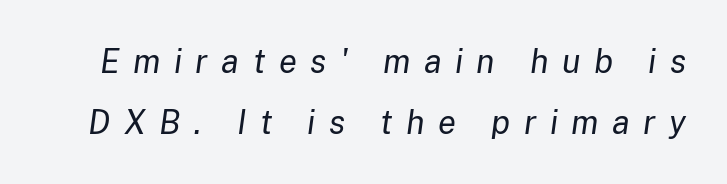
{"italic": "yes", "lean": "right", "slant_degrees": 8, "bold": "no", "weight": "regular", "width": "normal", "stroke_contrast": "low", "x_height": "medium", "monospaced": "no", "underline": "no", "line_spacing_ratio": 1.85, "letter_spacing": "wide", "letter_spacing_em": 0.41, "glyph_px": 33}
